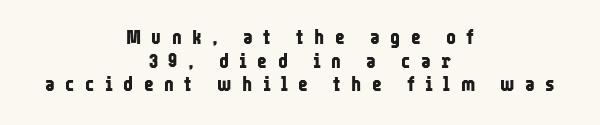
One glance says dense: line gaps are narrower than usual. A typesetter would call this heavily tracked-out type. A centered setting, common on invitations and titles, is used for this passage. These lines were composed using upright roman letters. The passage shown is not underscored anywhere.
